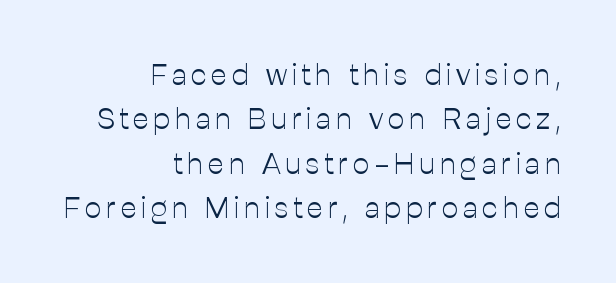
Q: Is the text bold? A: No.
Q: Is the text italic (slanted)? A: No, it is upright.
Q: Is the typeface a serif or a sans-serif typeface? A: Sans-serif.
Q: Is the text underlined? A: No.
Q: How is the paragraph aligned? A: Right-aligned.
Q: Is the spacing between lines tight, normal or loose? A: Normal.
Q: Width (condensed, normal, or wide)? A: Normal.
Q: Stroke contrast? A: Low.
Q: x-height? A: Medium.
Q: Monospaced? A: No.
